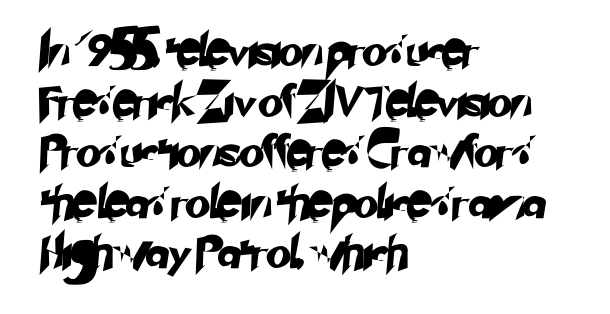
The passage shown is typed in a proportional face where columns would drift. The area under the type is left untouched. Which margin do the lines hug? The left one — the right edge is uneven. Observe the ordinary spacing: letters are neighbours, not strangers. The glyphs in this specimen are sans serif. Line spacing here is normal.
